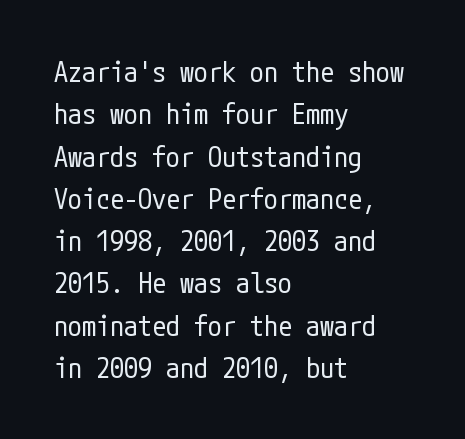
Q: Is the text bold? A: No.
Q: Is the text italic (slanted)? A: No, it is upright.
Q: Is the typeface a serif or a sans-serif typeface? A: Sans-serif.
Q: Is the text underlined? A: No.
Q: How is the paragraph aligned? A: Left-aligned.
Q: Is the spacing between letters normal or unusually wide? A: Normal.
Q: Is the spacing between lines tight, normal or loose? A: Normal.
Q: Width (condensed, normal, or wide)? A: Condensed.
Q: Stroke contrast? A: Low.
Q: x-height? A: Medium.
